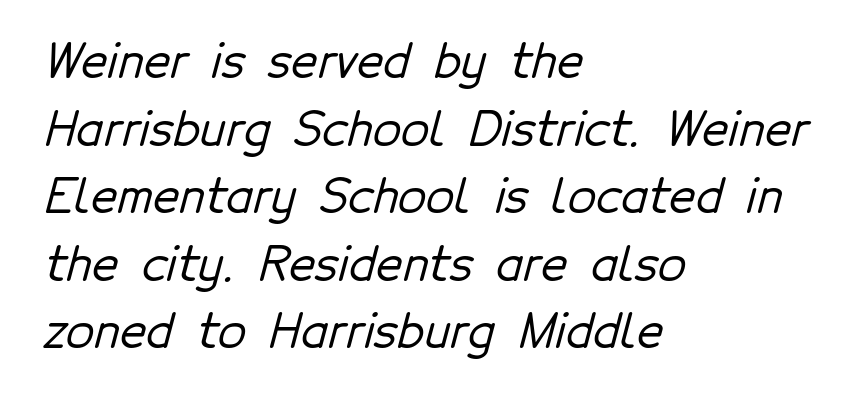
{"serif": "no", "width": "normal", "stroke_contrast": "low", "x_height": "medium", "monospaced": "no", "underline": "no", "align": "left", "line_spacing": "normal", "line_spacing_ratio": 1.47, "letter_spacing": "normal", "letter_spacing_em": 0.0, "glyph_px": 46}
